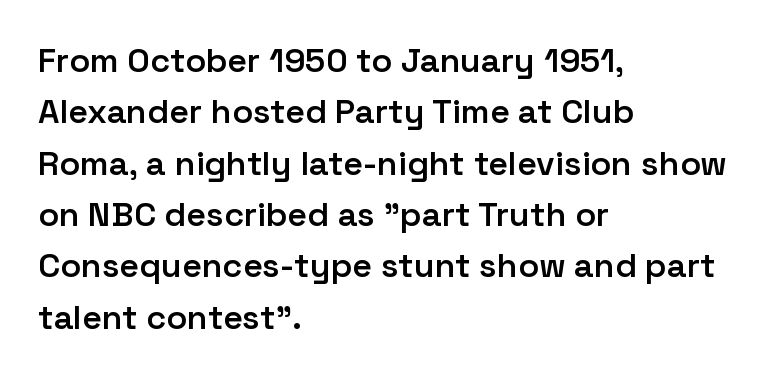
The image shows 34 px semibold sans-serif type, upright; set left-aligned, normal line spacing (1.51x), normal letter spacing, not underlined; low stroke contrast and a medium x-height.
